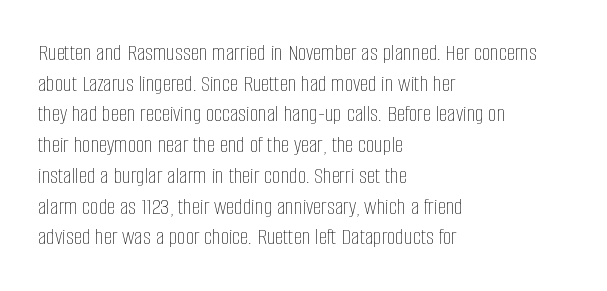
The image shows 24 px text type, upright; set left-aligned, normal line spacing (1.28x), normal letter spacing, not underlined.
